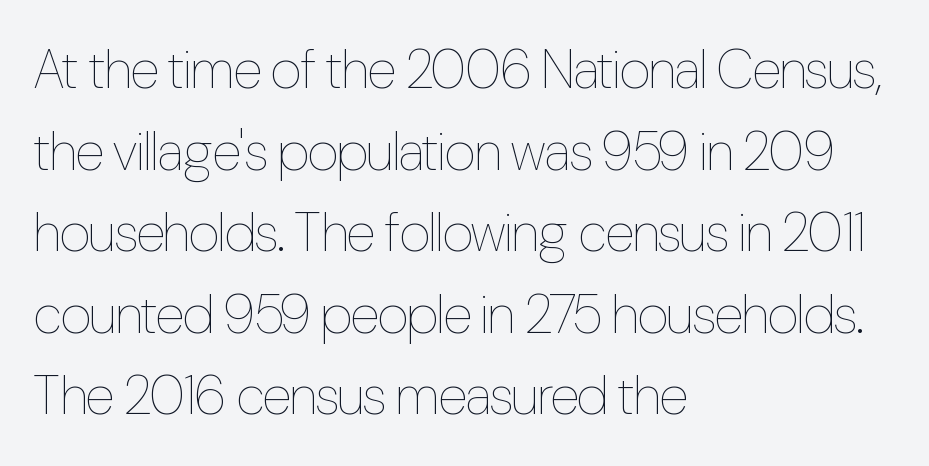
The image shows 54 px thin, condensed type, upright; set left-aligned, normal line spacing (1.51x), normal letter spacing, not underlined; low stroke contrast and a medium x-height.
